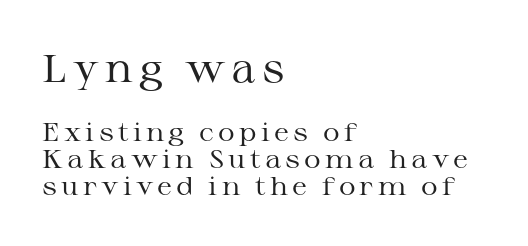
{"serif": "yes", "italic": "no", "bold": "no", "weight": "regular", "width": "wide", "stroke_contrast": "medium", "x_height": "medium", "monospaced": "no", "underline": "no", "align": "left", "line_spacing": "tight", "line_spacing_ratio": 1.04, "larger_block": "first", "size_ratio": 1.5, "glyph_px": 39}
